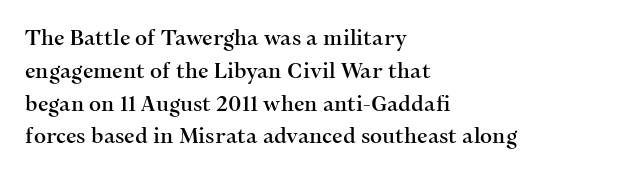
{"italic": "no", "underline": "no", "align": "left", "line_spacing": "normal", "line_spacing_ratio": 1.56, "letter_spacing": "normal", "letter_spacing_em": 0.0, "glyph_px": 21}
